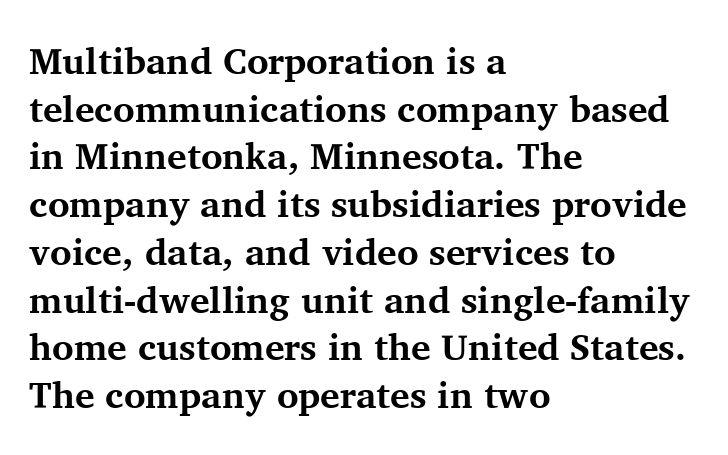
Q: Is the text bold? A: Yes.
Q: Is the text italic (slanted)? A: No, it is upright.
Q: Is the typeface a serif or a sans-serif typeface? A: Serif.
Q: Is the text underlined? A: No.
Q: How is the paragraph aligned? A: Left-aligned.
Q: Is the spacing between letters normal or unusually wide? A: Normal.
Q: Is the spacing between lines tight, normal or loose? A: Normal.
Q: Width (condensed, normal, or wide)? A: Normal.
Q: Stroke contrast? A: Medium.
Q: x-height? A: Medium.
Q: Monospaced? A: No.
